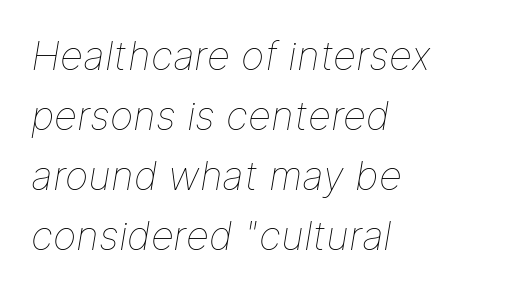
The image shows 40 px thin type, italic (leaning right); set left-aligned, normal line spacing (1.5x), normal letter spacing, not underlined; low stroke contrast and a medium x-height.
